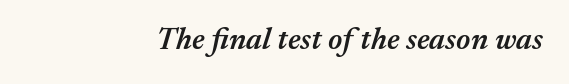
Q: Is the text bold? A: Semi-bold.
Q: Is the text italic (slanted)? A: Yes, it leans right by about 17 degrees.
Q: Is the text underlined? A: No.
Q: How is the paragraph aligned? A: Right-aligned.
Q: Is the spacing between letters normal or unusually wide? A: Normal.
Q: Width (condensed, normal, or wide)? A: Normal.
Q: Stroke contrast? A: Medium.
Q: x-height? A: Medium.
Q: Monospaced? A: No.
